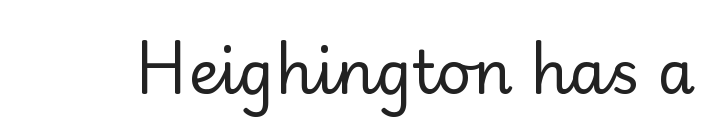
This sample uses a sans-serif face. No extra tracking has been applied to these lines. The typeface has the unassuming heft of standard copy or less. Do the characters align in a grid? No, the font is proportional. Does the lettering tilt? It doesn't — this is upright.
